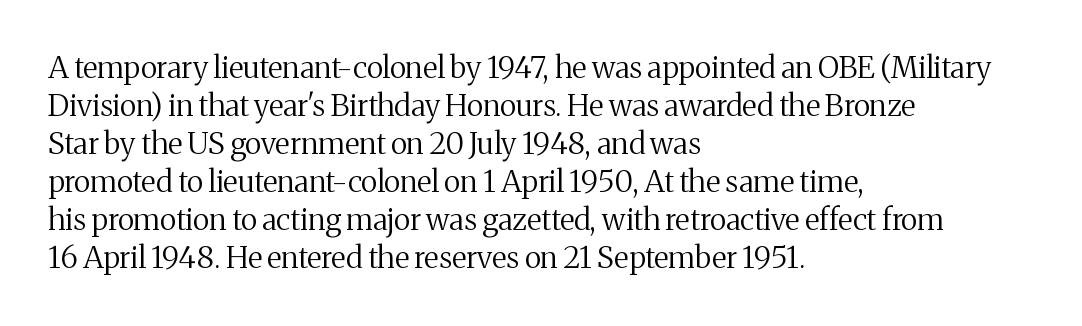
Q: Is the text bold? A: No.
Q: Is the text italic (slanted)? A: No, it is upright.
Q: Is the typeface a serif or a sans-serif typeface? A: Serif.
Q: Is the text underlined? A: No.
Q: How is the paragraph aligned? A: Left-aligned.
Q: Is the spacing between letters normal or unusually wide? A: Normal.
Q: Is the spacing between lines tight, normal or loose? A: Normal.
Q: Width (condensed, normal, or wide)? A: Normal.
Q: Stroke contrast? A: Medium.
Q: x-height? A: Medium.
Q: Monospaced? A: No.
